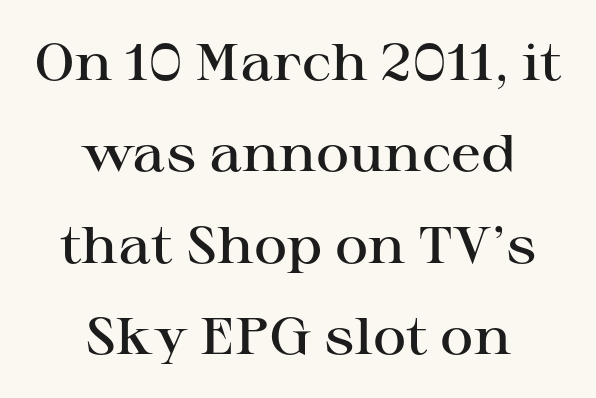
The image shows 51 px semibold, wide serif type, upright; set centered, line spacing 1.79x, normal letter spacing, not underlined; high stroke contrast and a medium x-height.
